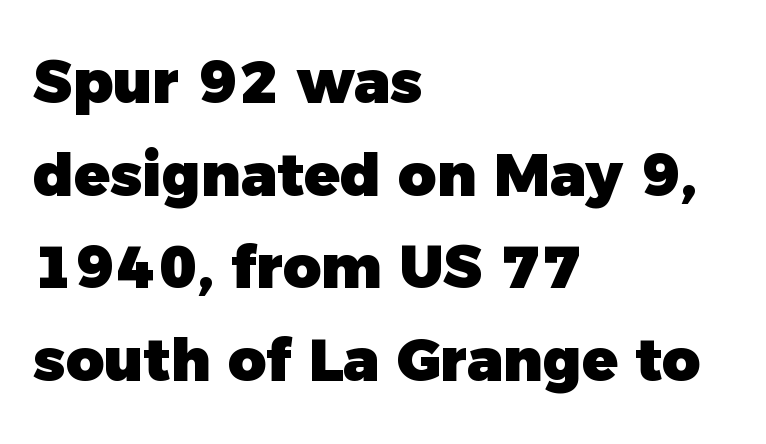
Q: Is the text bold? A: Yes.
Q: Is the typeface a serif or a sans-serif typeface? A: Sans-serif.
Q: Is the text underlined? A: No.
Q: How is the paragraph aligned? A: Left-aligned.
Q: Is the spacing between letters normal or unusually wide? A: Normal.
Q: Is the spacing between lines tight, normal or loose? A: Normal.
Q: Width (condensed, normal, or wide)? A: Normal.
Q: x-height? A: Medium.
Q: Monospaced? A: No.
